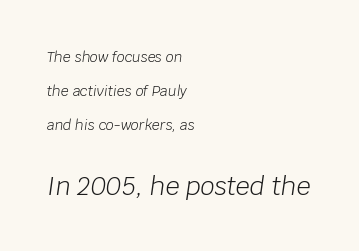
{"italic": "yes", "lean": "right", "slant_degrees": 8, "bold": "no", "underline": "no", "align": "left", "line_spacing": "loose", "line_spacing_ratio": 2.43, "letter_spacing": "normal", "letter_spacing_em": 0.0, "larger_block": "second", "size_ratio": 1.79, "glyph_px": 25}
